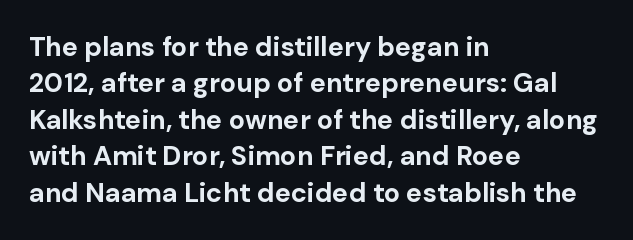
{"italic": "no", "bold": "yes", "underline": "no", "align": "left", "line_spacing": "normal", "line_spacing_ratio": 1.35, "letter_spacing": "normal", "letter_spacing_em": 0.0, "glyph_px": 27}
